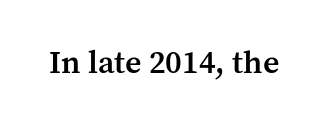
{"serif": "yes", "italic": "no", "bold": "semi", "weight": "semibold", "width": "normal", "stroke_contrast": "medium", "x_height": "medium", "monospaced": "no", "underline": "no", "letter_spacing": "normal", "letter_spacing_em": 0.0, "glyph_px": 32}
